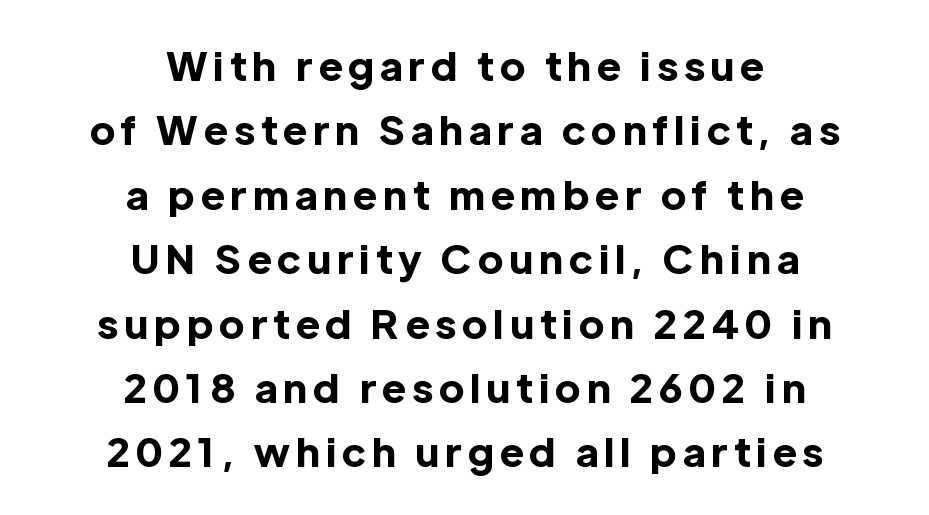
Q: Is the text bold? A: Yes.
Q: Is the text italic (slanted)? A: No, it is upright.
Q: Is the typeface a serif or a sans-serif typeface? A: Sans-serif.
Q: Is the text underlined? A: No.
Q: How is the paragraph aligned? A: Centered.
Q: Is the spacing between lines tight, normal or loose? A: Normal.
Q: Width (condensed, normal, or wide)? A: Normal.
Q: x-height? A: Medium.
Q: Monospaced? A: No.
